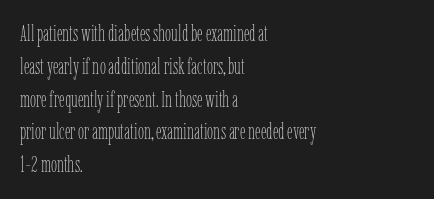
The image shows 22 px text type, upright; set left-aligned, normal line spacing (1.49x), normal letter spacing, not underlined.
